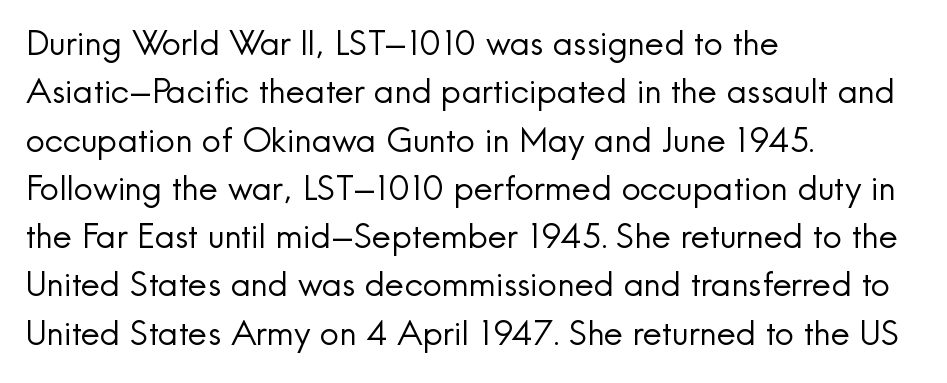
Teacher's note: observe the even left margin — that is flush-left alignment. The vertical gap from one line to the next is medium. I'd call this a sans setting — the letters go barefoot. Honestly, the letter spacing is just normal — you wouldn't notice it.
